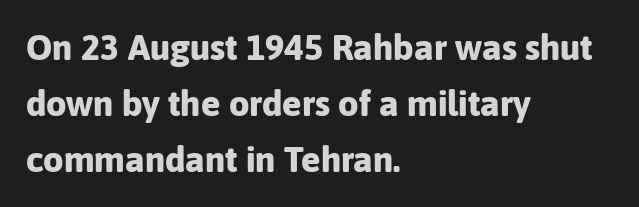
The image shows 36 px bold sans-serif type, upright; set left-aligned, normal line spacing (1.56x), normal letter spacing, not underlined; low stroke contrast and a medium x-height.
